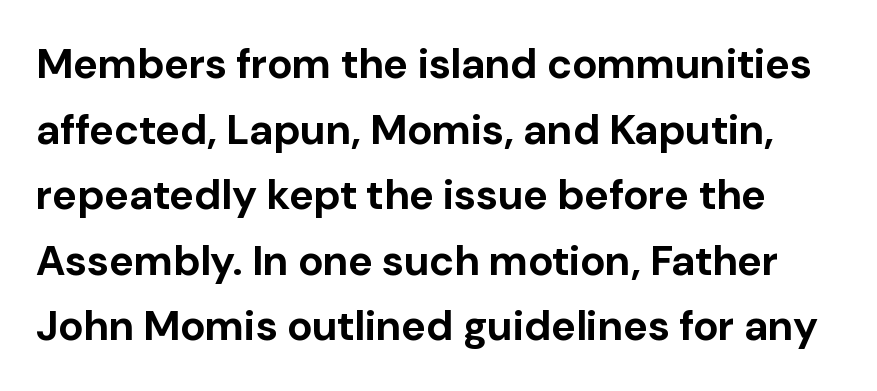
The image shows 42 px bold sans-serif type, upright; set normal line spacing (1.56x), normal letter spacing, not underlined; low stroke contrast and a medium x-height.
